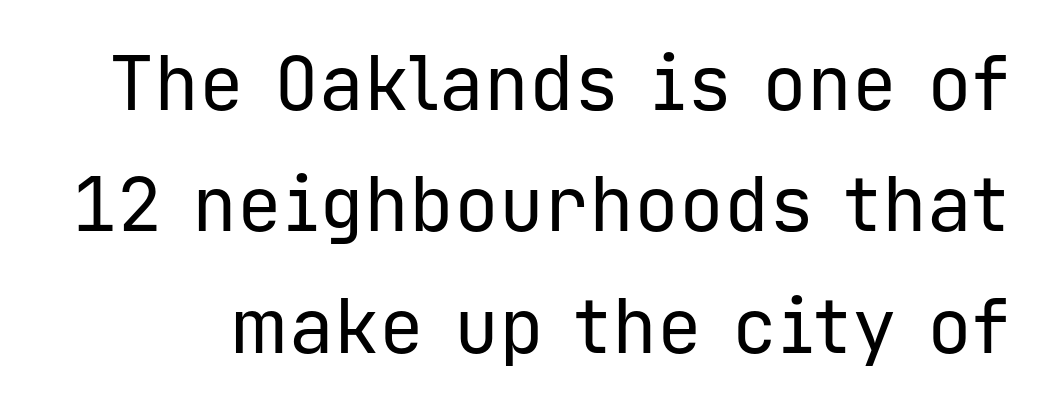
Q: Is the text bold? A: No.
Q: Is the text italic (slanted)? A: No, it is upright.
Q: Is the typeface a serif or a sans-serif typeface? A: Sans-serif.
Q: Is the text underlined? A: No.
Q: Is the spacing between letters normal or unusually wide? A: Normal.
Q: Is the spacing between lines tight, normal or loose? A: Normal.
Q: Width (condensed, normal, or wide)? A: Normal.
Q: Stroke contrast? A: Low.
Q: x-height? A: Medium.
Q: Monospaced? A: Yes.
